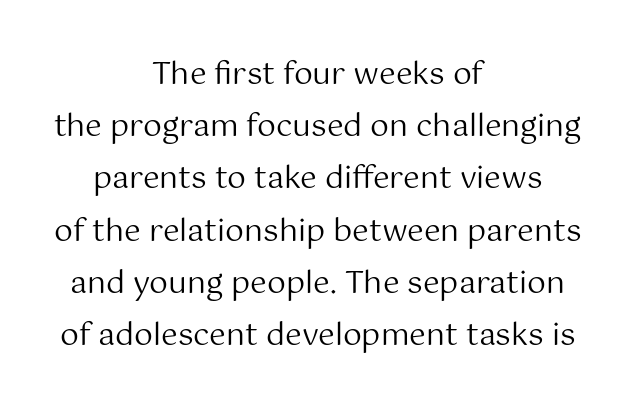
The face used here is proportionally spaced, like ordinary book or web type. A roman cut, with each character standing at attention. Stems and bowls with no extra thickness — not bold. Compared with typical body copy, the letter spacing here is the same. Examine the stroke ends and you'll find no serifs.
